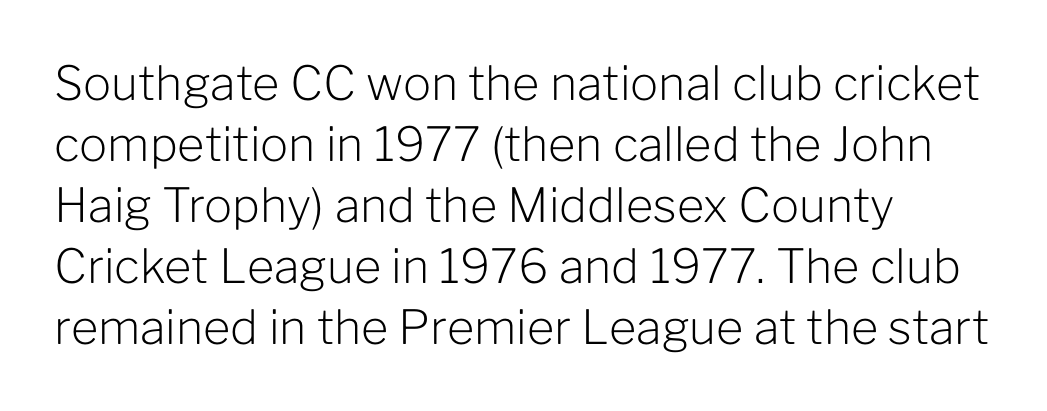
Q: Is the text bold? A: No.
Q: Is the text italic (slanted)? A: No, it is upright.
Q: Is the typeface a serif or a sans-serif typeface? A: Sans-serif.
Q: Is the text underlined? A: No.
Q: How is the paragraph aligned? A: Left-aligned.
Q: Is the spacing between letters normal or unusually wide? A: Normal.
Q: Is the spacing between lines tight, normal or loose? A: Normal.
Q: Width (condensed, normal, or wide)? A: Normal.
Q: Stroke contrast? A: Low.
Q: x-height? A: Medium.
Q: Monospaced? A: No.
